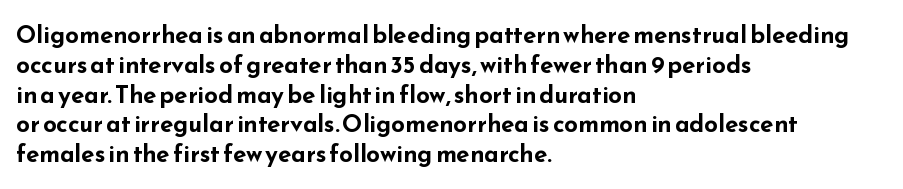
Every character sits straight up, as roman type does. This rendering uses left alignment, leaving the right contour irregular. Letters rest on an invisible, unmarked baseline. The passage shown has conventional tracking throughout. Pretty heavy lettering here — definitely bold.
